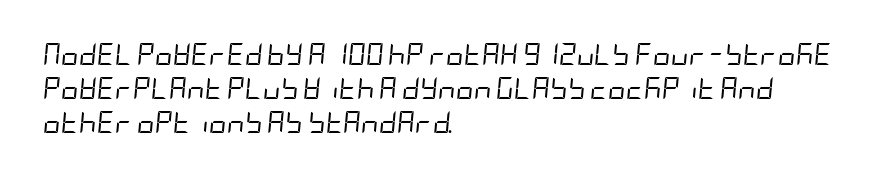
Q: Is the text bold? A: No.
Q: Is the text italic (slanted)? A: Yes, it leans right by about 5 degrees.
Q: Is the text underlined? A: No.
Q: How is the paragraph aligned? A: Left-aligned.
Q: Is the spacing between letters normal or unusually wide? A: Normal.
Q: Is the spacing between lines tight, normal or loose? A: Normal.
